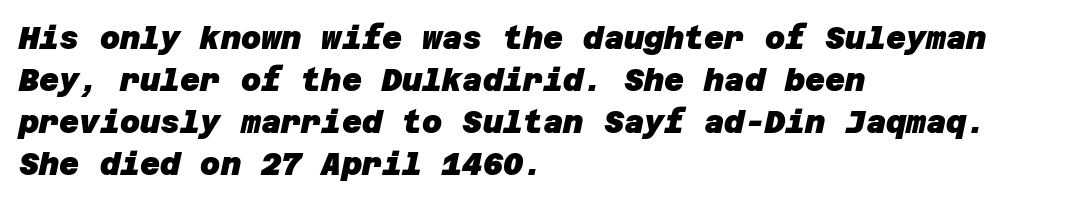
{"serif": "no", "bold": "yes", "weight": "heavy", "width": "normal", "stroke_contrast": "low", "x_height": "large", "underline": "no", "align": "left", "line_spacing": "normal", "line_spacing_ratio": 1.36, "letter_spacing": "normal", "letter_spacing_em": 0.0, "glyph_px": 31}
